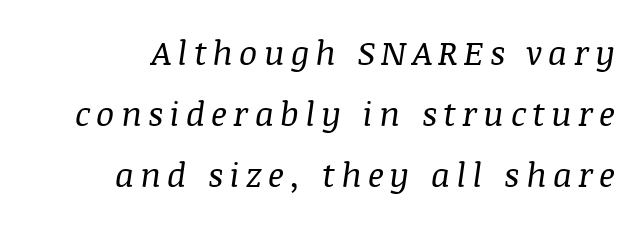
{"serif": "yes", "italic": "yes", "lean": "right", "slant_degrees": 8, "bold": "no", "weight": "regular", "width": "normal", "stroke_contrast": "medium", "x_height": "large", "monospaced": "no", "underline": "no", "line_spacing_ratio": 1.79, "glyph_px": 34}
